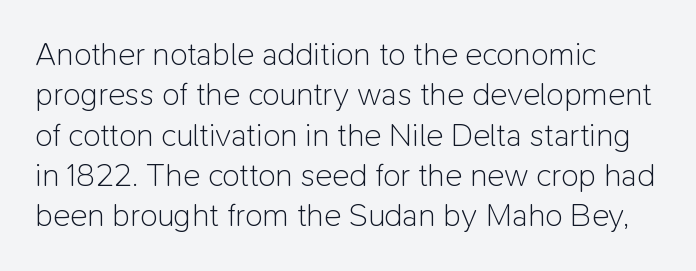
A typesetter would mark this as roman, not italic. The rendering uses natural spacing where letterforms have individual widths. The space beneath each line is pristine and unruled. This rendering employs a face without finishing strokes, i.e., a sans-serif. Compared with typical body copy, the letter spacing here is the same.
